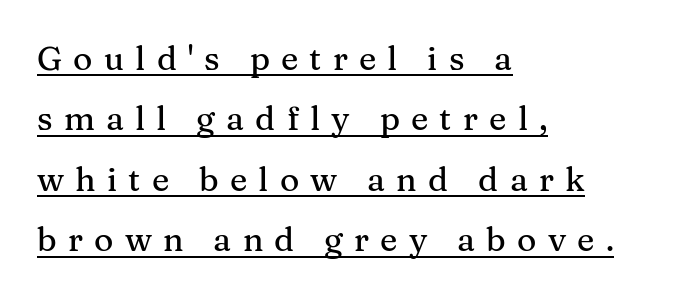
Line beginnings align vertically; line endings do not. Observe the serifs anchoring each vertical stroke in this sample. Upright lettering throughout. Letter spacing: wide.
